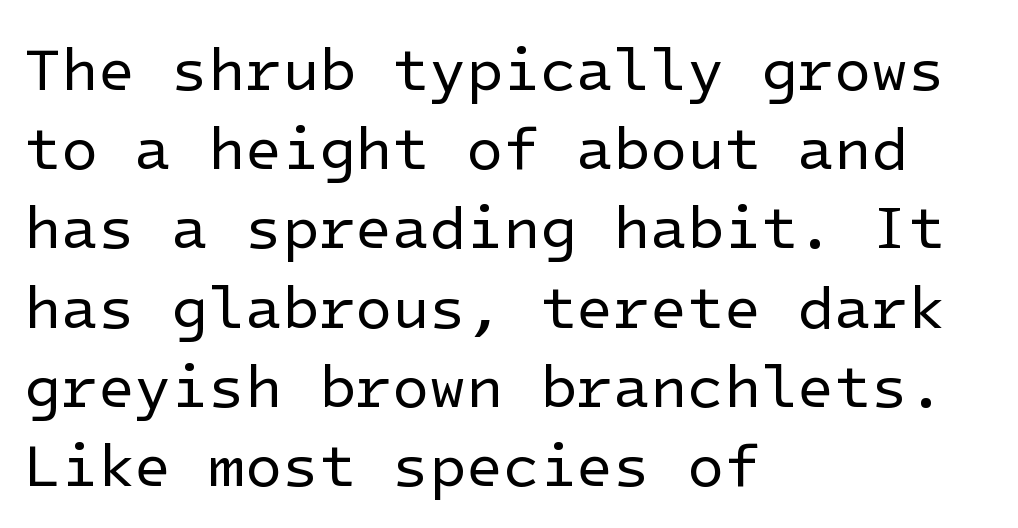
{"serif": "no", "italic": "no", "bold": "no", "weight": "regular", "width": "normal", "stroke_contrast": "low", "x_height": "medium", "underline": "no", "align": "left", "line_spacing": "normal", "line_spacing_ratio": 1.32, "letter_spacing": "normal", "letter_spacing_em": 0.0, "glyph_px": 60}
